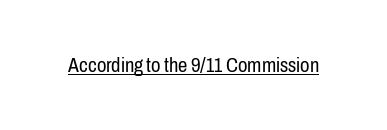
The image shows 21 px text type, upright; set normal letter spacing, underlined.
